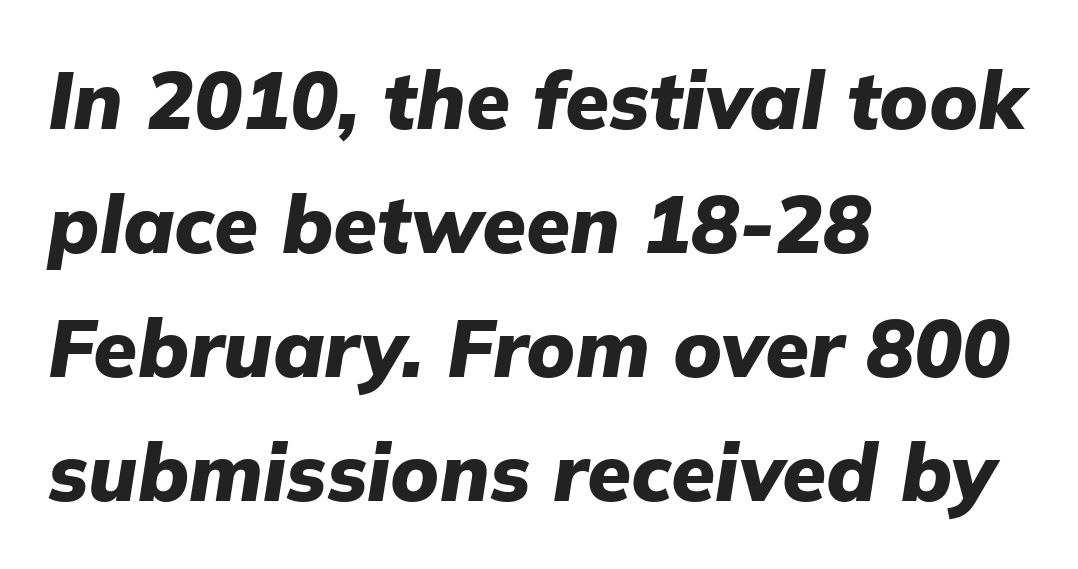
Q: Is the text bold? A: Yes.
Q: Is the text italic (slanted)? A: Yes, it leans right by about 9 degrees.
Q: Is the text underlined? A: No.
Q: How is the paragraph aligned? A: Left-aligned.
Q: Is the spacing between letters normal or unusually wide? A: Normal.
Q: Is the spacing between lines tight, normal or loose? A: Normal.
Q: Width (condensed, normal, or wide)? A: Normal.
Q: Stroke contrast? A: Low.
Q: x-height? A: Medium.
Q: Monospaced? A: No.
